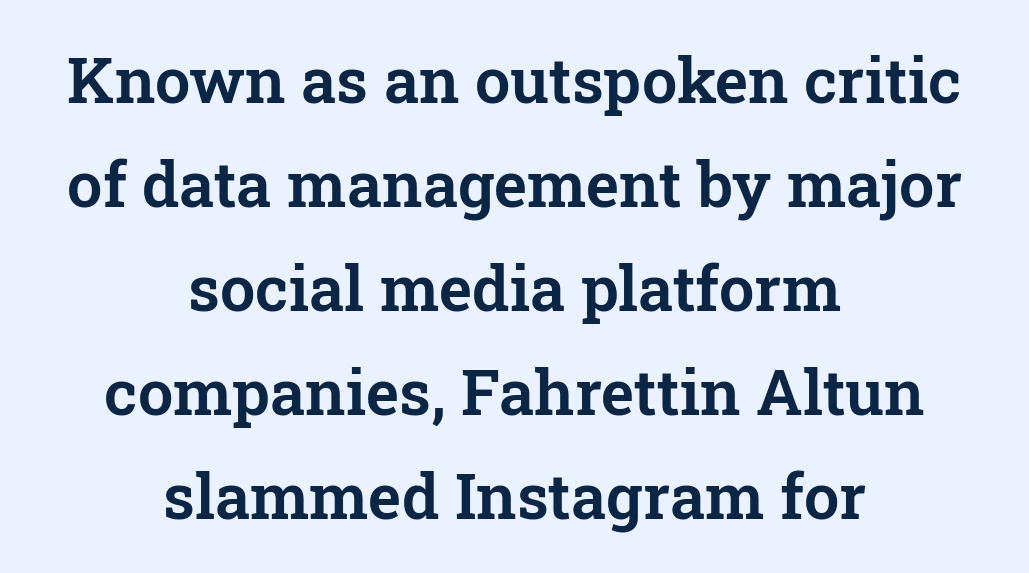
{"serif": "yes", "italic": "no", "width": "normal", "stroke_contrast": "low", "x_height": "medium", "monospaced": "no", "underline": "no", "align": "center", "line_spacing": "normal", "line_spacing_ratio": 1.65, "letter_spacing": "normal", "letter_spacing_em": 0.0, "glyph_px": 63}
